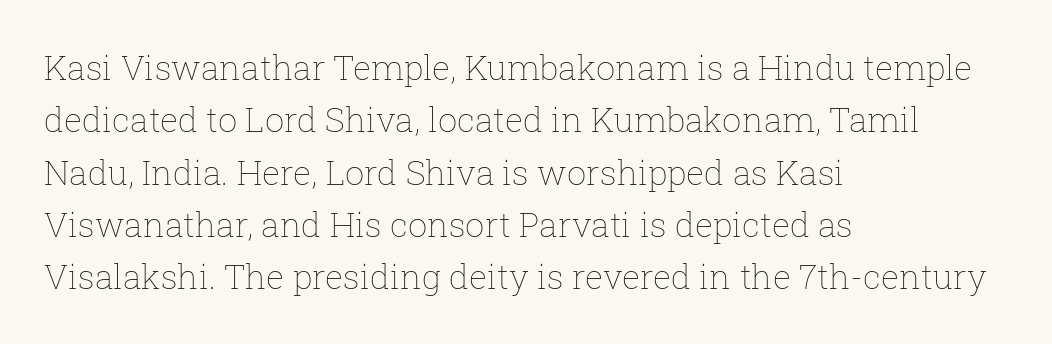
Q: Is the text bold? A: No.
Q: Is the text italic (slanted)? A: No, it is upright.
Q: Is the text underlined? A: No.
Q: How is the paragraph aligned? A: Left-aligned.
Q: Is the spacing between letters normal or unusually wide? A: Normal.
Q: Is the spacing between lines tight, normal or loose? A: Normal.
Q: Width (condensed, normal, or wide)? A: Normal.
Q: Stroke contrast? A: Low.
Q: x-height? A: Medium.
Q: Monospaced? A: No.
